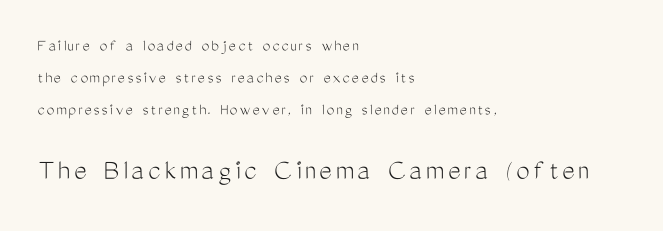
Q: Is the text bold? A: No.
Q: Is the text italic (slanted)? A: No, it is upright.
Q: Is the typeface a serif or a sans-serif typeface? A: Sans-serif.
Q: Is the text underlined? A: No.
Q: How is the paragraph aligned? A: Left-aligned.
Q: Which block of text is set in a larger size, the first (top) or the second (bottom)? A: The second (bottom) one.
Q: Width (condensed, normal, or wide)? A: Condensed.
Q: Stroke contrast? A: Medium.
Q: x-height? A: Medium.
Q: Monospaced? A: No.
